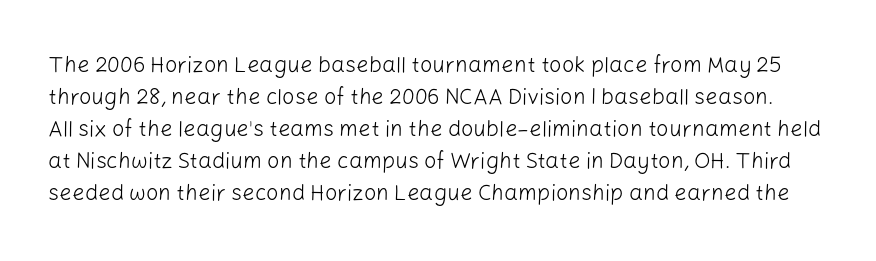
The image shows 22 px text type, upright; set normal line spacing (1.45x), normal letter spacing, not underlined.
